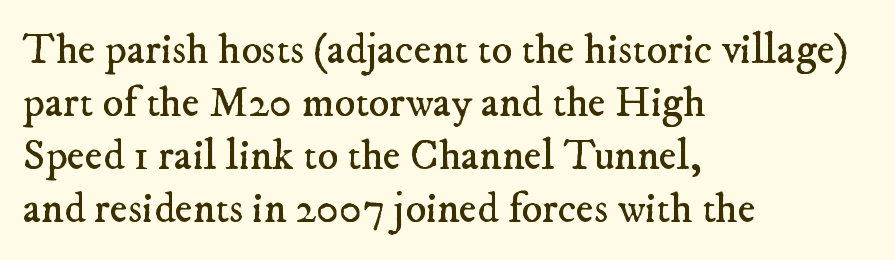
The image shows 43 px regular-weight serif type; set left-aligned, line spacing 1.23x, normal letter spacing, not underlined; low stroke contrast and a small x-height.
